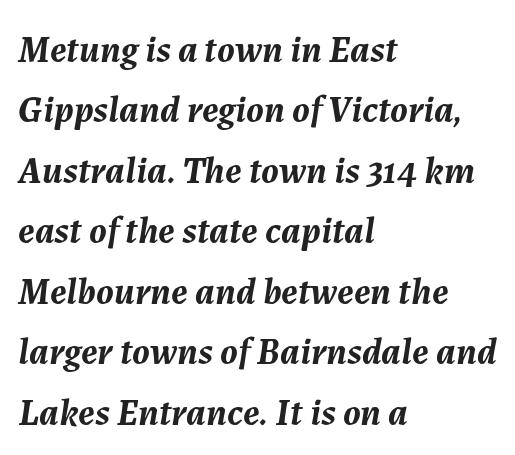
{"italic": "yes", "lean": "right", "slant_degrees": 7, "bold": "yes", "weight": "semibold", "width": "normal", "stroke_contrast": "medium", "x_height": "medium", "monospaced": "no", "underline": "no", "align": "left", "line_spacing": "normal", "line_spacing_ratio": 1.59, "letter_spacing": "normal", "letter_spacing_em": 0.0, "glyph_px": 38}
